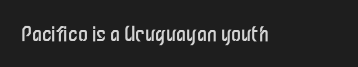
Q: Is the text bold? A: No.
Q: Is the text italic (slanted)? A: No, it is upright.
Q: Is the text underlined? A: No.
Q: Is the spacing between letters normal or unusually wide? A: Normal.
